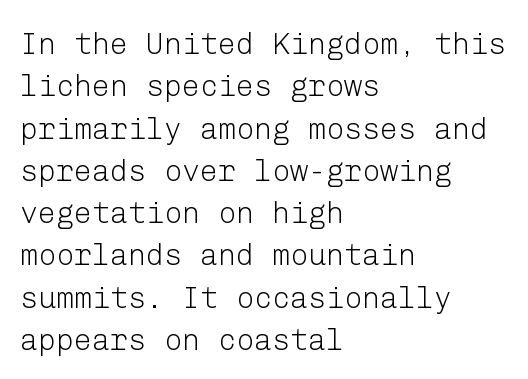
Nothing heavy about these letters — not bold at all. The type is set solid horizontally, with unmodified tracking. Each new line begins a customary step beneath the previous one. No italicization has been applied; the sample stays upright.
